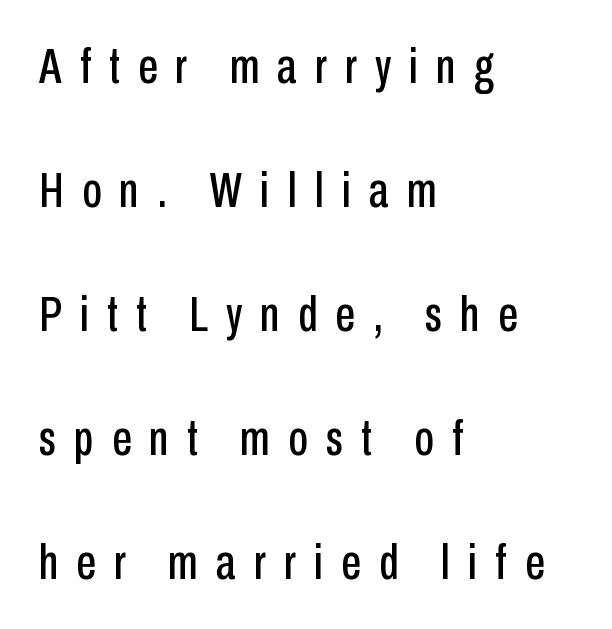
The words here are not underlined. Posture: upright roman. The rendering inserts visible extra space after every character. Looks like regular typesetting: each glyph gets only the width it needs.
